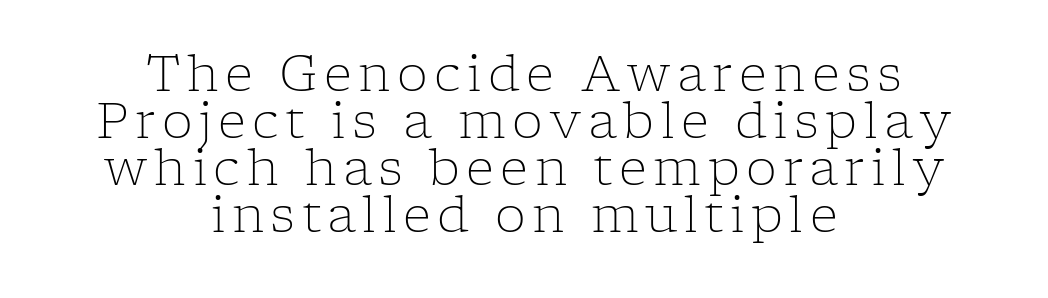
Q: Is the text bold? A: No.
Q: Is the text italic (slanted)? A: No, it is upright.
Q: Is the typeface a serif or a sans-serif typeface? A: Serif.
Q: Is the text underlined? A: No.
Q: How is the paragraph aligned? A: Centered.
Q: Is the spacing between lines tight, normal or loose? A: Tight.
Q: Width (condensed, normal, or wide)? A: Normal.
Q: Stroke contrast? A: Low.
Q: x-height? A: Medium.
Q: Monospaced? A: No.
